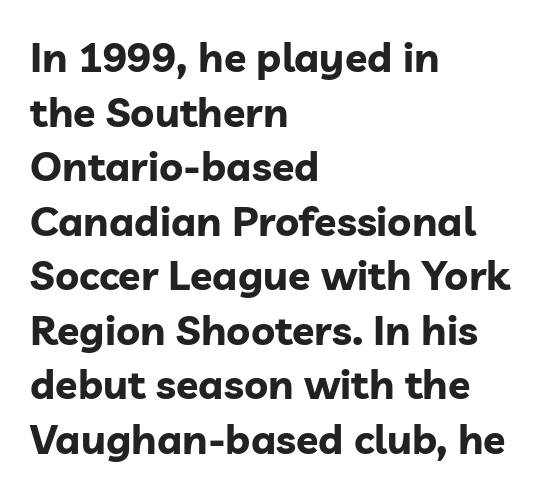
{"serif": "no", "italic": "no", "bold": "yes", "weight": "bold", "width": "normal", "stroke_contrast": "low", "x_height": "medium", "monospaced": "no", "underline": "no", "align": "left", "line_spacing": "normal", "line_spacing_ratio": 1.33, "letter_spacing": "normal", "letter_spacing_em": 0.0, "glyph_px": 41}
